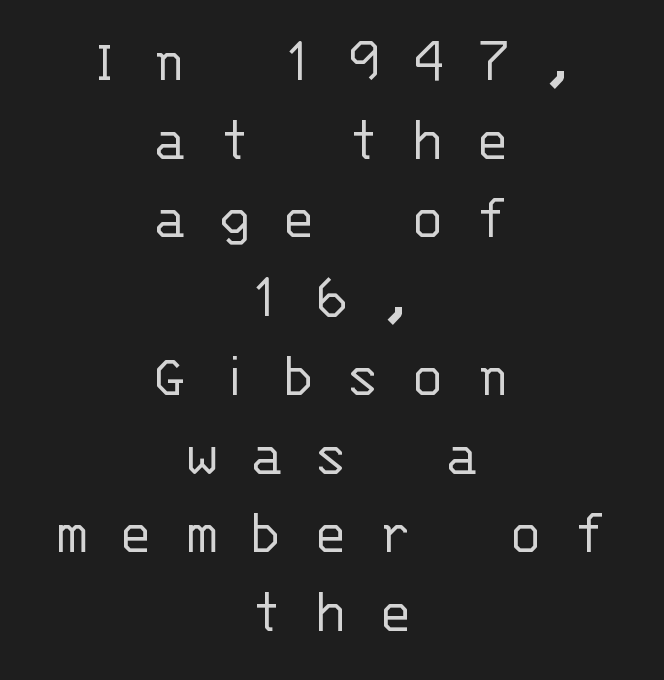
The image shows 63 px light sans-serif type, upright, monospaced; set centered, normal line spacing (1.25x), unusually wide letter spacing (+0.49 em), not underlined; low stroke contrast and a large x-height.
